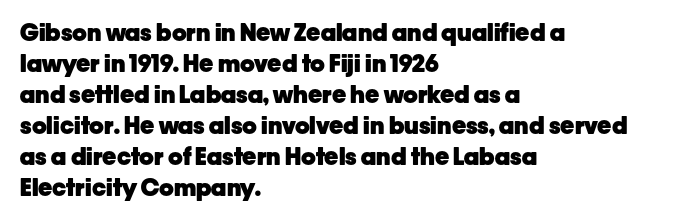
{"italic": "no", "bold": "yes", "underline": "no", "align": "left", "line_spacing": "normal", "line_spacing_ratio": 1.29, "letter_spacing": "normal", "letter_spacing_em": 0.0, "glyph_px": 24}
